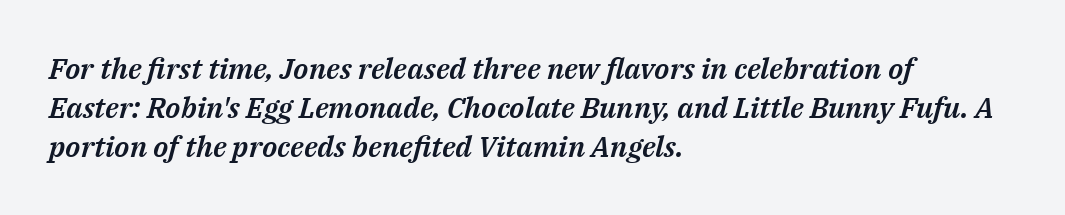
The image shows 29 px text type, italic (leaning right); set left-aligned, normal line spacing (1.35x), normal letter spacing, not underlined; medium stroke contrast and a medium x-height.
